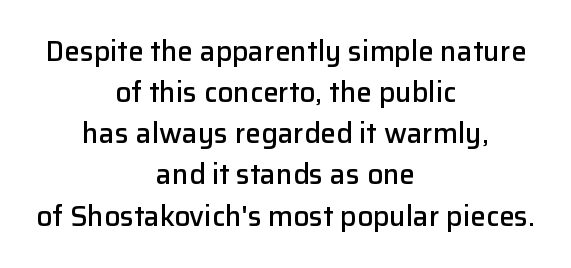
Q: Is the text bold? A: Semi-bold.
Q: Is the text italic (slanted)? A: No, it is upright.
Q: Is the typeface a serif or a sans-serif typeface? A: Sans-serif.
Q: Is the text underlined? A: No.
Q: How is the paragraph aligned? A: Centered.
Q: Is the spacing between letters normal or unusually wide? A: Normal.
Q: Is the spacing between lines tight, normal or loose? A: Normal.
Q: Width (condensed, normal, or wide)? A: Normal.
Q: Stroke contrast? A: Low.
Q: x-height? A: Medium.
Q: Monospaced? A: No.
